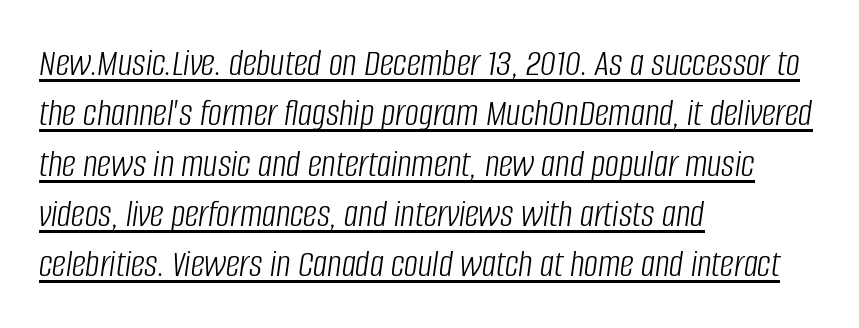
The image shows 39 px light, condensed type, italic (leaning right); set left-aligned, normal line spacing (1.29x), normal letter spacing, underlined; low stroke contrast and a large x-height.
